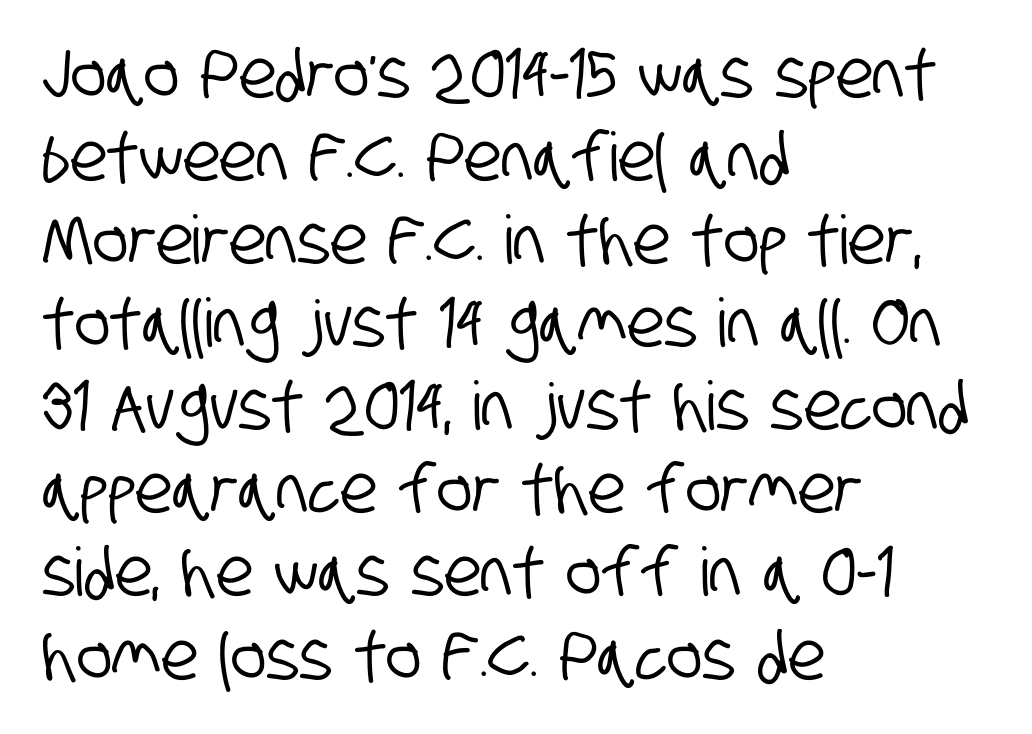
The image shows 67 px condensed sans-serif type; set left-aligned, line spacing 1.24x, normal letter spacing, not underlined; low stroke contrast and a large x-height.
